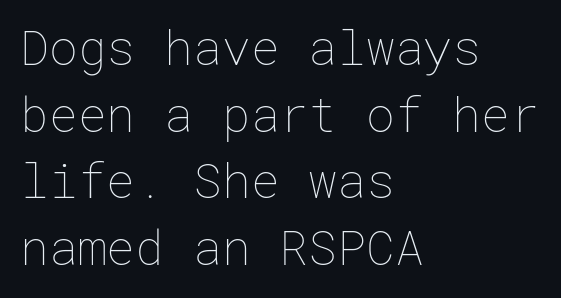
{"italic": "no", "bold": "no", "weight": "thin", "width": "normal", "stroke_contrast": "low", "x_height": "medium", "underline": "no", "align": "left", "line_spacing": "normal", "line_spacing_ratio": 1.39, "letter_spacing": "normal", "letter_spacing_em": 0.0, "glyph_px": 48}
